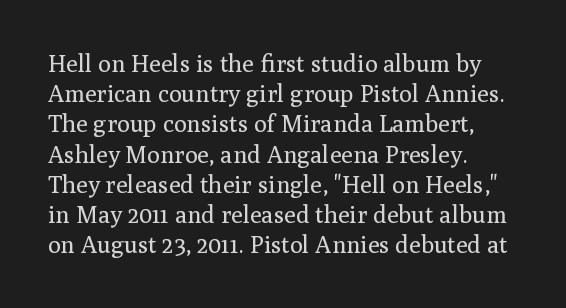
The weight would be labelled regular, book, light, or lighter still. Every stem runs plumb, perpendicular to the baseline. Descender tails drop into unmarked territory. One glance says typical: line gaps are just what's usual.
